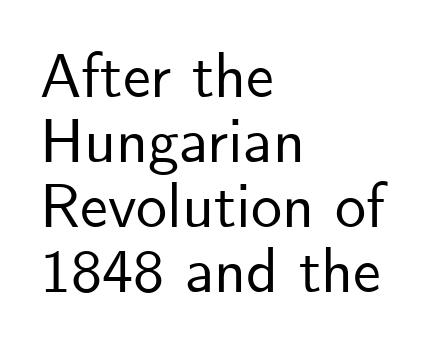
{"serif": "no", "italic": "no", "width": "normal", "stroke_contrast": "low", "x_height": "small", "monospaced": "no", "underline": "no", "align": "left", "line_spacing": "tight", "line_spacing_ratio": 1.05, "letter_spacing": "normal", "letter_spacing_em": 0.0, "glyph_px": 62}
